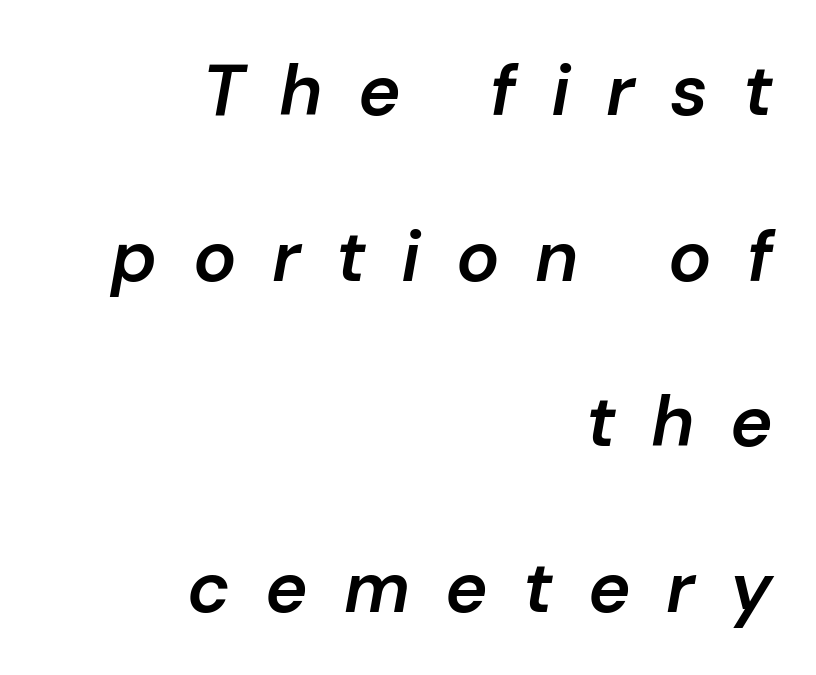
Just letters on the line, the space beneath them empty. The tracking reads as deliberately expanded to a designer's eye. Airy leading. Summary of weight: moderately heavy, a semibold. Slanted lettering throughout. These lines are set flush right with a ragged left edge.
